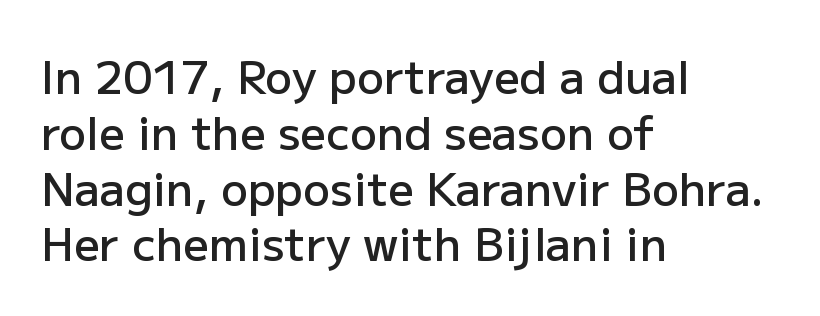
Typesetter's note: demi weight, one step under bold. The compositor pushed each line to the left boundary. The string is rendered with underlining switched off. What stands out about the letter spacing? Nothing — it is the standard amount. Is this a sans? Yes — the strokes have no serifs. The face used here is proportionally spaced, like ordinary book or web type.
